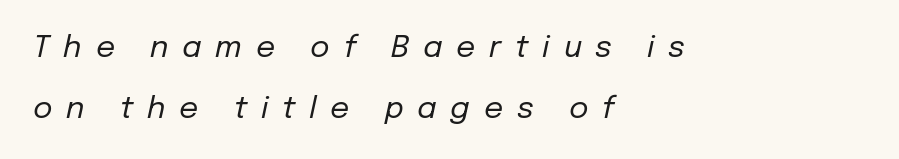
Looks like regular typesetting: each glyph gets only the width it needs. The strokes carry an ordinary text weight at most. Successive baselines arrive slowly, with a big drop between each. Rendered with sloped, italic letterforms.
